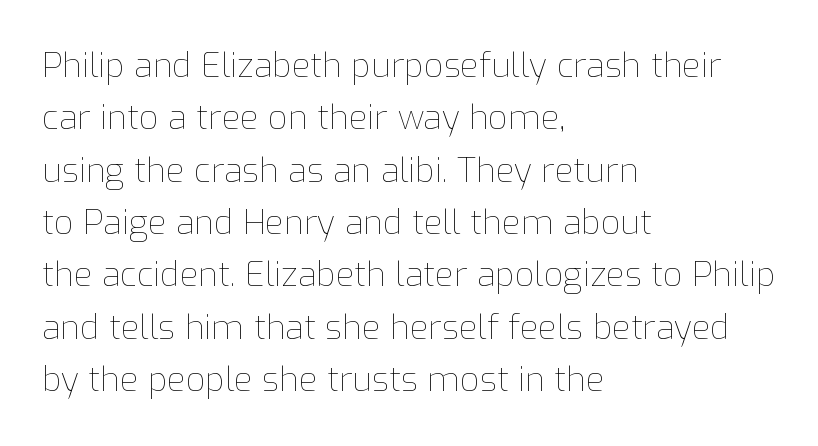
The image shows 34 px thin type, upright; set left-aligned, normal line spacing (1.54x), normal letter spacing, not underlined; low stroke contrast and a medium x-height.
